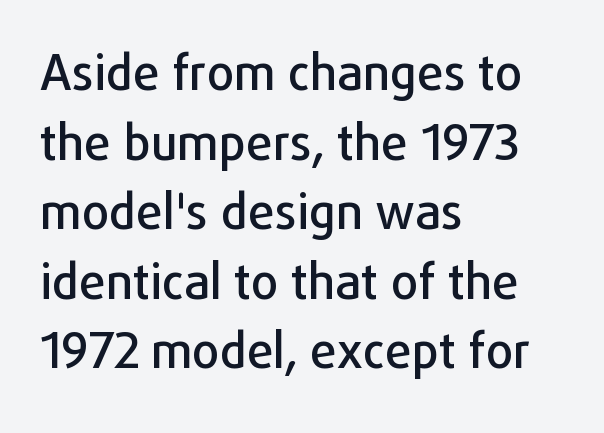
The image shows 48 px sans-serif type, upright; set left-aligned, normal line spacing (1.45x), normal letter spacing, not underlined; low stroke contrast and a medium x-height.
